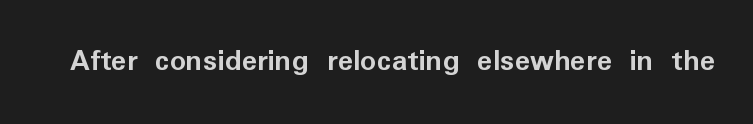
{"serif": "no", "italic": "no", "bold": "yes", "weight": "semibold", "width": "normal", "stroke_contrast": "low", "x_height": "medium", "monospaced": "no", "underline": "no", "letter_spacing": "normal", "letter_spacing_em": 0.0, "glyph_px": 32}
